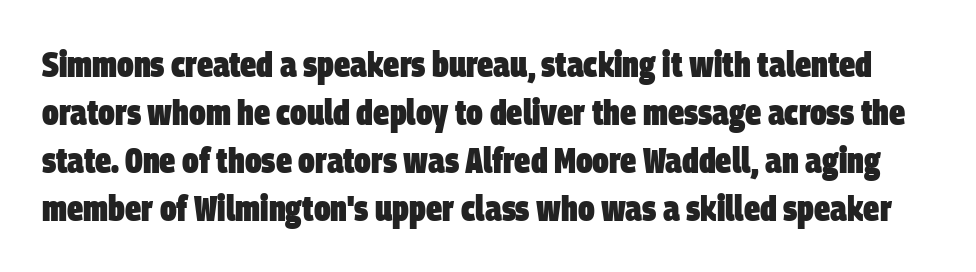
Q: Is the text bold? A: Yes.
Q: Is the typeface a serif or a sans-serif typeface? A: Sans-serif.
Q: Is the text underlined? A: No.
Q: Is the spacing between letters normal or unusually wide? A: Normal.
Q: Is the spacing between lines tight, normal or loose? A: Normal.
Q: Width (condensed, normal, or wide)? A: Condensed.
Q: Stroke contrast? A: Low.
Q: x-height? A: Large.
Q: Monospaced? A: No.
